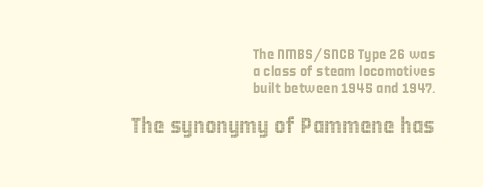
The image shows 22 px text type, upright; set right-aligned, line spacing 1.2x, normal letter spacing, not underlined; the second (bottom) block is 1.57x larger.
